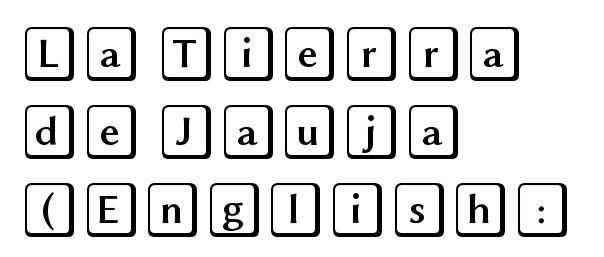
{"italic": "no", "width": "wide", "x_height": "large", "underline": "no", "align": "left", "line_spacing": "normal", "line_spacing_ratio": 1.39, "letter_spacing": "normal", "letter_spacing_em": 0.0, "glyph_px": 56}
